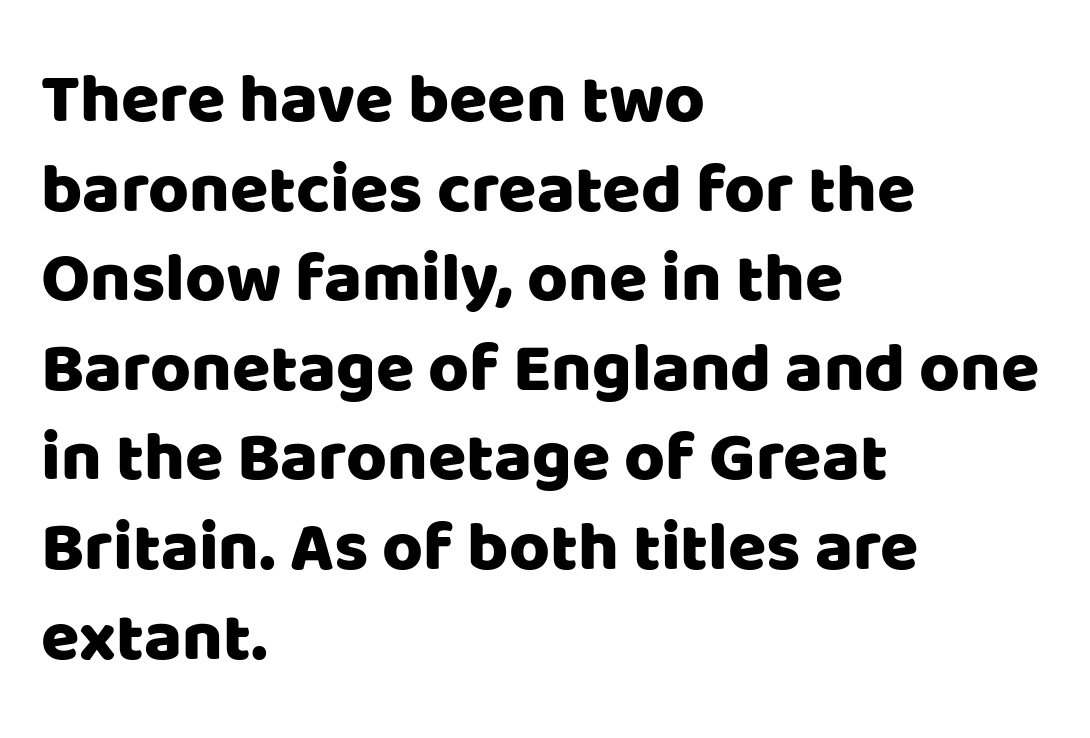
Compared with typical body copy, the letter spacing here is the same. The passage shown is typed in a proportional face where columns would drift. A roman cut, with each character standing at attention. The lines are quadded left. Decoration check: the copy has no underline. The letters carry no serifs — their stems end cleanly without finishing strokes.
